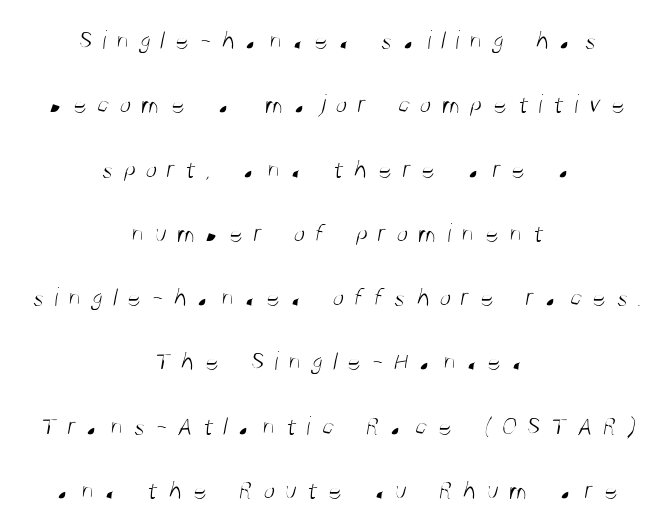
{"bold": "no", "underline": "no", "align": "center", "line_spacing": "loose", "line_spacing_ratio": 2.38, "letter_spacing": "wide", "letter_spacing_em": 0.36, "glyph_px": 27}
